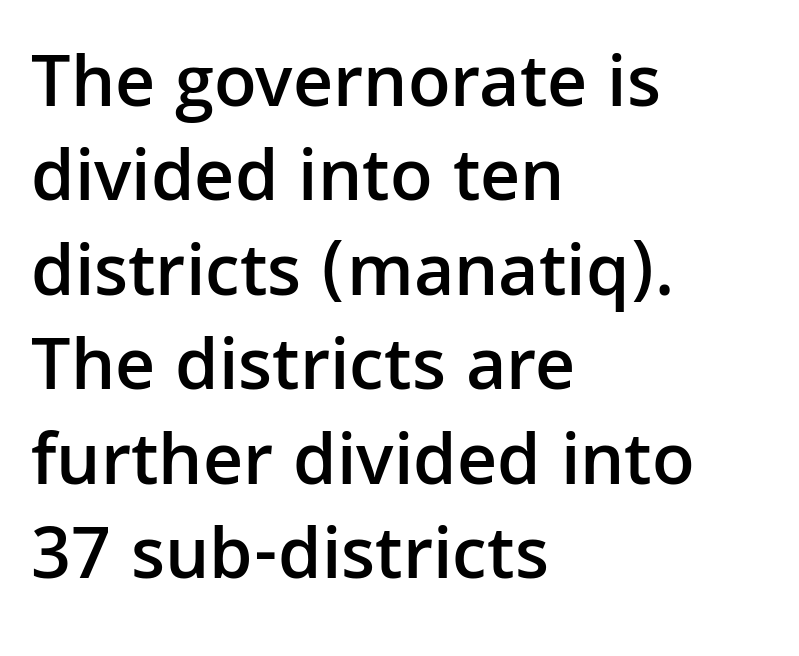
Serif or sans? Sans — the stroke terminals are bare. Summary of weight: moderately heavy, a semibold. The tracking reads as untouched default to a designer's eye. Characters remain perfectly vertical along every line. All the whitespace from short lines collects on the right.
